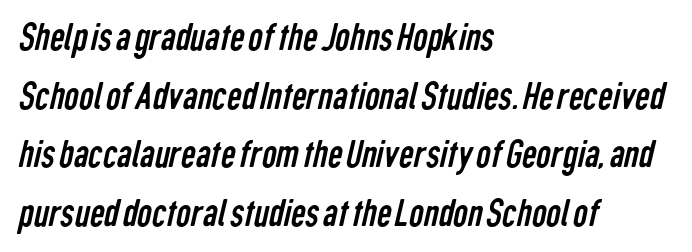
Plain, unruled lines of type. Default kerning and tracking; the words read as compact shapes. Note: no serifs on the glyphs. Varying glyph widths throughout — classic text-font behaviour.
